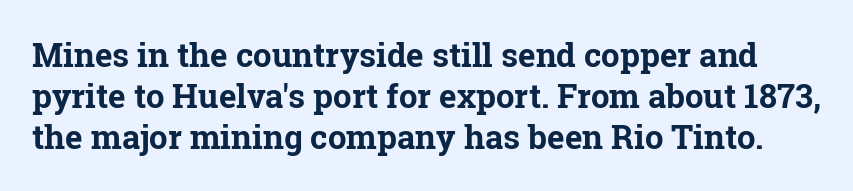
{"serif": "yes", "italic": "no", "bold": "yes", "weight": "bold", "width": "normal", "stroke_contrast": "low", "x_height": "medium", "monospaced": "no", "underline": "no", "line_spacing": "normal", "line_spacing_ratio": 1.25, "letter_spacing": "normal", "letter_spacing_em": 0.0, "glyph_px": 33}
